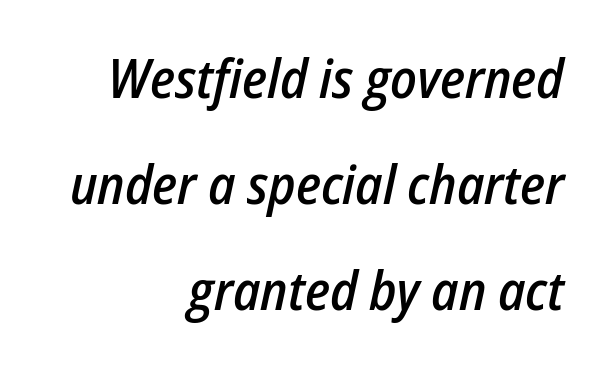
The image shows 54 px semibold, condensed type, italic (leaning right); set right-aligned, loose line spacing (1.96x), normal letter spacing, not underlined; low stroke contrast and a medium x-height.
